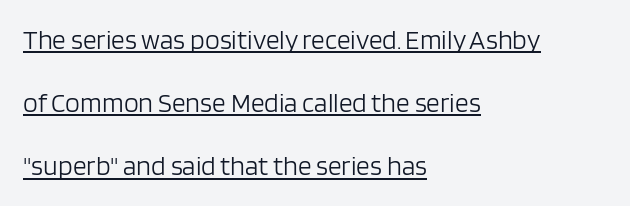
Line spacing here is loose. Students, observe the line beneath the letters — that is underlining. Line beginnings align vertically; line endings do not. Compared with a typical body face, this is equally light or lighter still.
